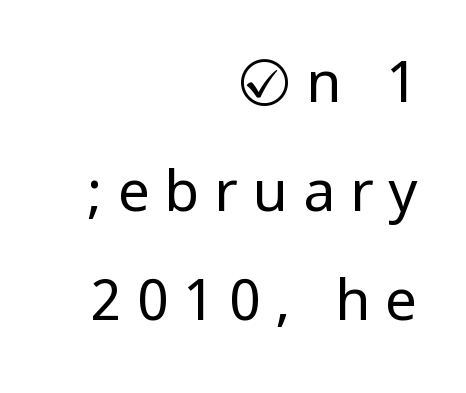
{"serif": "no", "italic": "no", "bold": "no", "weight": "regular", "width": "condensed", "stroke_contrast": "low", "underline": "no", "align": "right", "line_spacing": "loose", "line_spacing_ratio": 1.91, "letter_spacing": "wide", "letter_spacing_em": 0.26, "glyph_px": 57}
